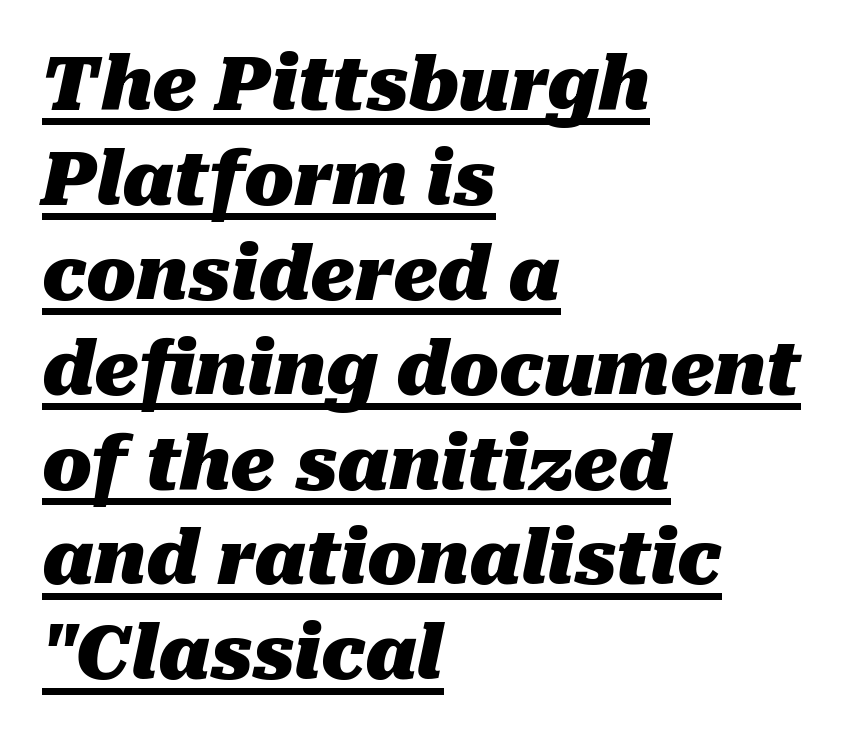
Q: Is the text bold? A: Yes.
Q: Is the text italic (slanted)? A: Yes, it leans right by about 10 degrees.
Q: Is the text underlined? A: Yes.
Q: How is the paragraph aligned? A: Left-aligned.
Q: Is the spacing between letters normal or unusually wide? A: Normal.
Q: Is the spacing between lines tight, normal or loose? A: Normal.
Q: Width (condensed, normal, or wide)? A: Normal.
Q: Stroke contrast? A: Medium.
Q: x-height? A: Medium.
Q: Monospaced? A: No.
